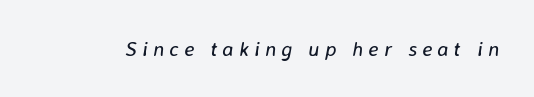
Q: Is the text bold? A: No.
Q: Is the text italic (slanted)? A: Yes, it leans right by about 8 degrees.
Q: Is the text underlined? A: No.
Q: Is the spacing between letters normal or unusually wide? A: Unusually wide.
